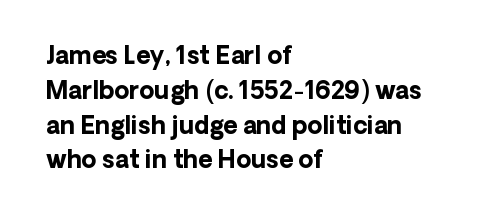
Q: Is the text bold? A: Yes.
Q: Is the text italic (slanted)? A: No, it is upright.
Q: Is the text underlined? A: No.
Q: How is the paragraph aligned? A: Left-aligned.
Q: Is the spacing between letters normal or unusually wide? A: Normal.
Q: Is the spacing between lines tight, normal or loose? A: Normal.
